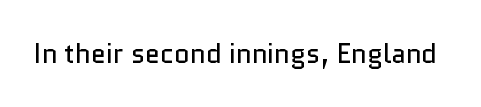
The image shows 27 px text type, upright; set normal letter spacing, not underlined.
